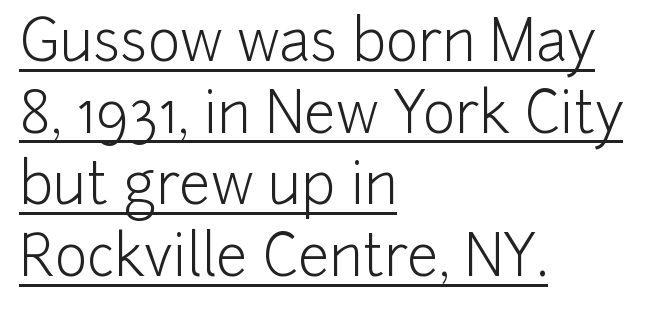
Q: Is the text bold? A: No.
Q: Is the text italic (slanted)? A: No, it is upright.
Q: Is the typeface a serif or a sans-serif typeface? A: Sans-serif.
Q: Is the text underlined? A: Yes.
Q: How is the paragraph aligned? A: Left-aligned.
Q: Is the spacing between letters normal or unusually wide? A: Normal.
Q: Is the spacing between lines tight, normal or loose? A: Normal.
Q: Width (condensed, normal, or wide)? A: Normal.
Q: Stroke contrast? A: Low.
Q: x-height? A: Medium.
Q: Monospaced? A: No.
